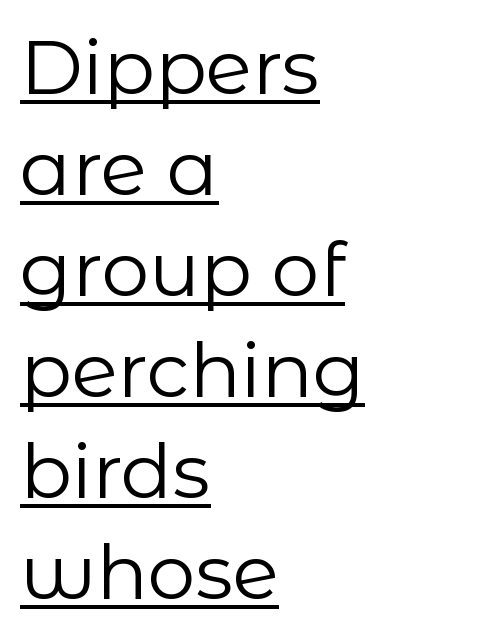
This rendering leaves character spacing at its baseline value. The font's upright variant was chosen for this text. Summary of weight: not heavy and not bold. Think of a printed novel: that variable character pitch is what you see here. How would I describe the line gaps? Plain and ordinary. A student would call this left alignment; a typographer would say flush left, rag right.
